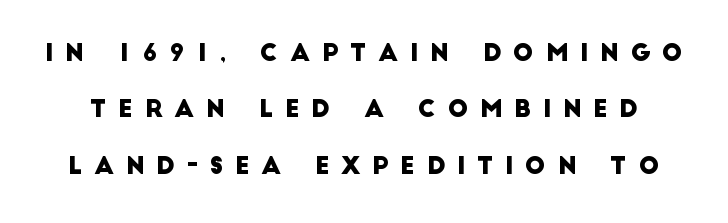
{"underline": "no", "line_spacing": "loose", "line_spacing_ratio": 2.35, "letter_spacing": "wide", "letter_spacing_em": 0.48, "glyph_px": 24}
